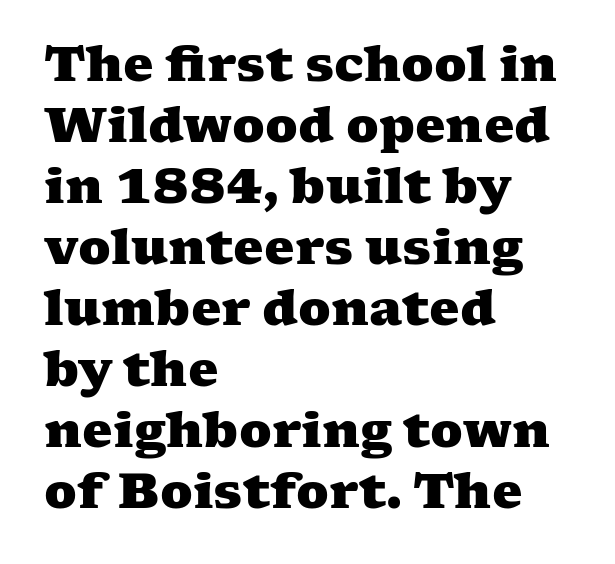
The image shows 48 px heavy, wide serif type; set left-aligned, normal line spacing (1.27x), normal letter spacing, not underlined; medium stroke contrast and a medium x-height.
